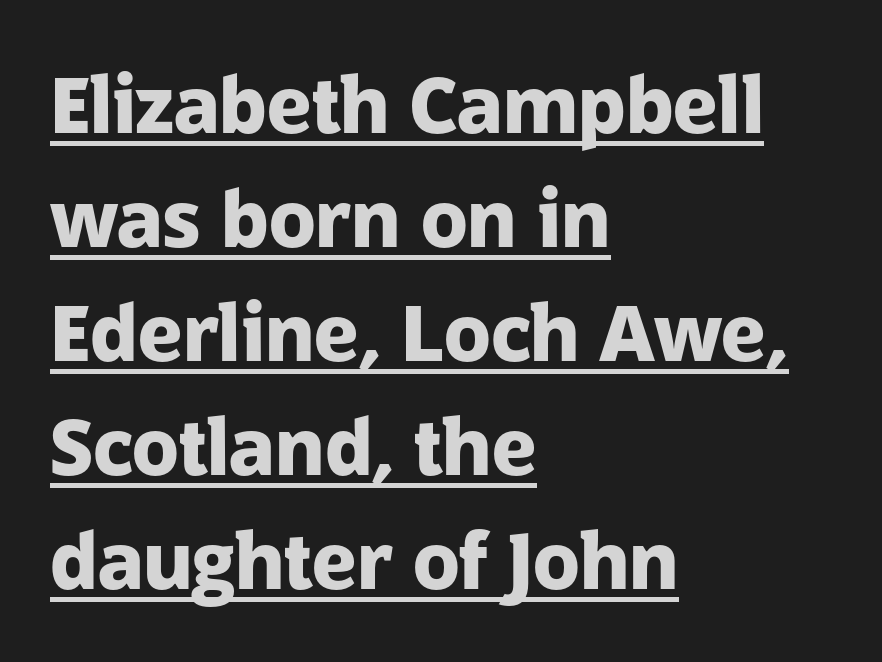
Q: Is the text bold? A: Yes.
Q: Is the text italic (slanted)? A: No, it is upright.
Q: Is the typeface a serif or a sans-serif typeface? A: Sans-serif.
Q: Is the text underlined? A: Yes.
Q: How is the paragraph aligned? A: Left-aligned.
Q: Is the spacing between letters normal or unusually wide? A: Normal.
Q: Is the spacing between lines tight, normal or loose? A: Normal.
Q: Width (condensed, normal, or wide)? A: Normal.
Q: Stroke contrast? A: Low.
Q: x-height? A: Medium.
Q: Monospaced? A: No.
